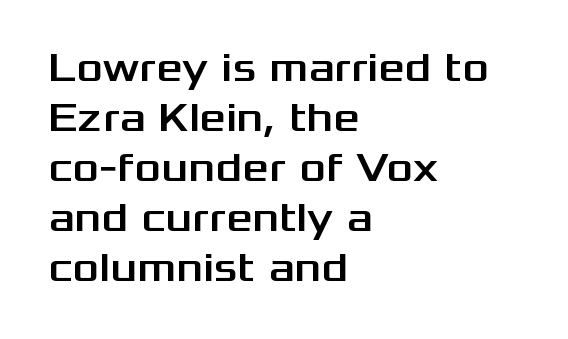
The image shows 41 px wide sans-serif type, upright; set left-aligned, line spacing 1.22x, normal letter spacing, not underlined; medium stroke contrast and a medium x-height.
